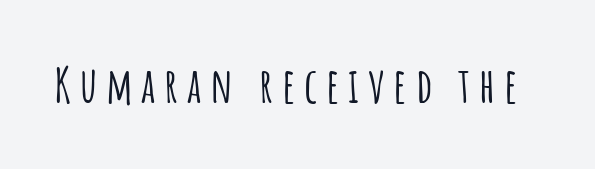
Posture: straight, roman, zero tilt. Serifs: no, the terminals of the letterforms are clean. Character widths vary here, with narrow letters taking less room than wide ones. Nobody drew a line under any word here.
